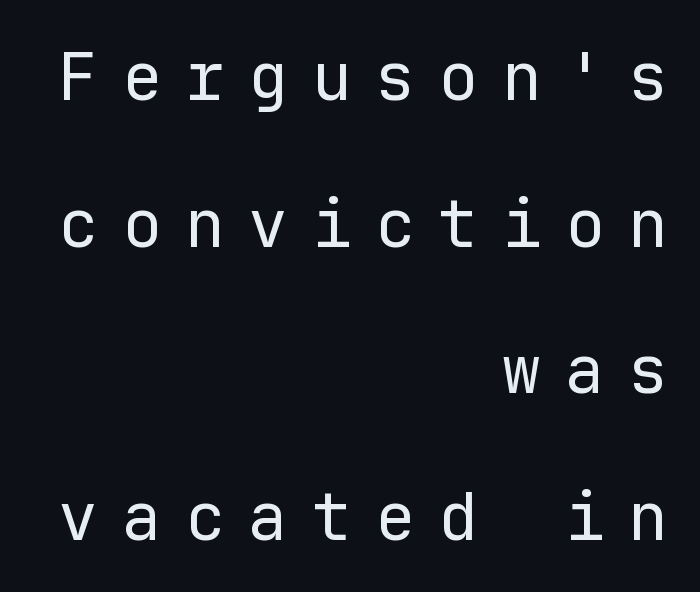
{"serif": "no", "italic": "no", "bold": "no", "weight": "regular", "width": "normal", "stroke_contrast": "low", "x_height": "medium", "monospaced": "yes", "underline": "no", "align": "right", "line_spacing": "loose", "line_spacing_ratio": 2.22, "letter_spacing": "wide", "letter_spacing_em": 0.36, "glyph_px": 66}
